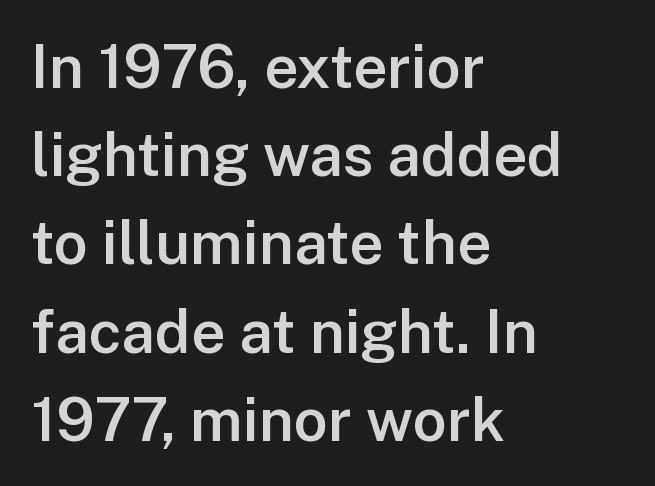
Notice how the stems are strictly vertical — no italics here. Decoration check: the copy has no underline. Serif or sans? Sans — the stroke terminals are bare. Varying glyph widths throughout — classic text-font behaviour. Nobody touched the tracking dial on this one.
